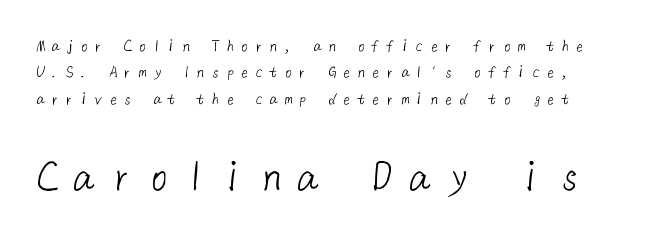
Is the stroke heavy? The answer is a plain regular-or-lighter. Block two is the big one; block one sits smaller above it. If you measured baseline to baseline, you'd find a middling distance. Rule under the text: the space is simply empty. Are there feet on the stems? There aren't — it's a sans.
